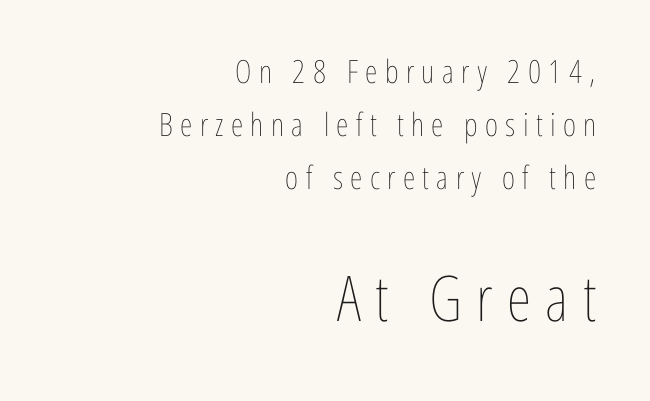
The image shows 63 px thin, condensed type, upright; set right-aligned, normal line spacing (1.66x), unusually wide letter spacing (+0.23 em), not underlined; the second (bottom) block is 1.97x larger; low stroke contrast and a medium x-height.
